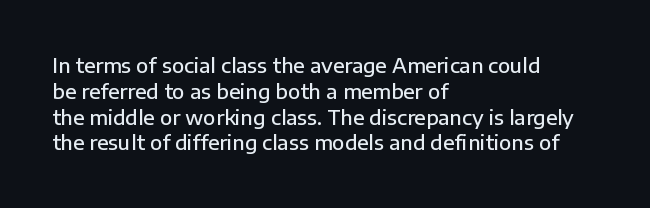
This is the in-between weight designers call semibold or demi. The passage is arranged the way most books set body copy — flush left. No word sits above an underline. Normally led — the rows are evenly, conventionally spaced. Observe the ordinary spacing: letters are neighbours, not strangers. The type sits square on the baseline with zero lean.
